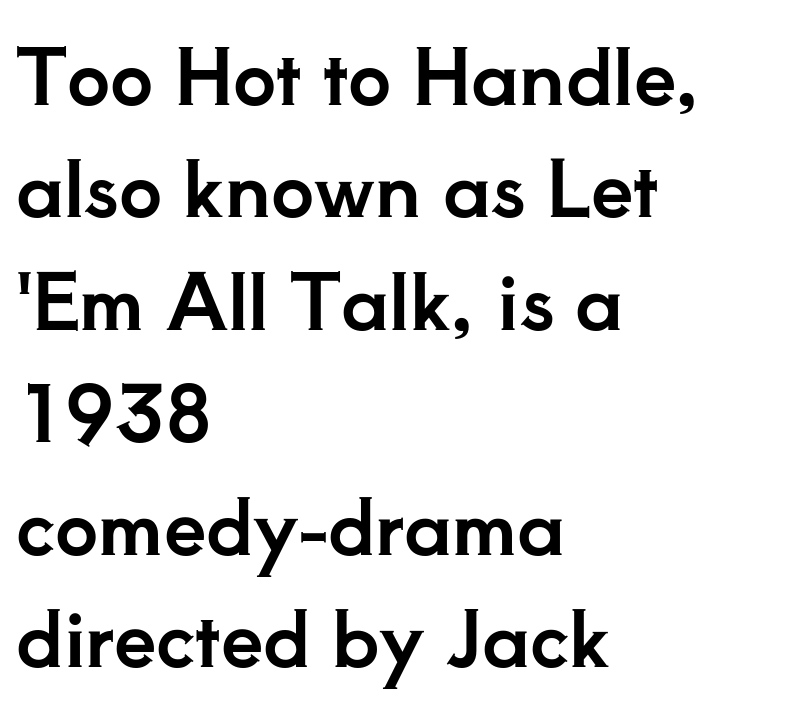
Q: Is the text italic (slanted)? A: No, it is upright.
Q: Is the typeface a serif or a sans-serif typeface? A: Serif.
Q: Is the text underlined? A: No.
Q: How is the paragraph aligned? A: Left-aligned.
Q: Is the spacing between letters normal or unusually wide? A: Normal.
Q: Is the spacing between lines tight, normal or loose? A: Normal.
Q: Width (condensed, normal, or wide)? A: Normal.
Q: Stroke contrast? A: Low.
Q: x-height? A: Small.
Q: Monospaced? A: No.
